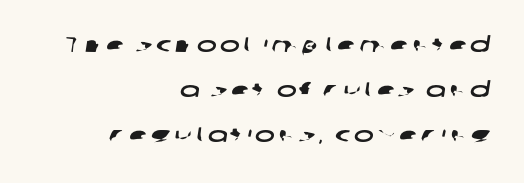
The image shows 21 px text type; set right-aligned, loose line spacing (2.15x), not underlined.
